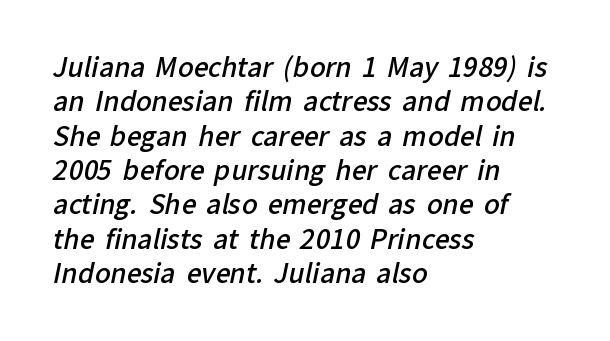
Q: Is the text bold? A: Semi-bold.
Q: Is the text underlined? A: No.
Q: How is the paragraph aligned? A: Left-aligned.
Q: Is the spacing between letters normal or unusually wide? A: Normal.
Q: Is the spacing between lines tight, normal or loose? A: Normal.
